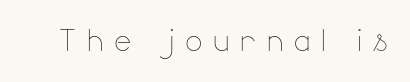
Q: Is the text bold? A: No.
Q: Is the text italic (slanted)? A: No, it is upright.
Q: Is the text underlined? A: No.
Q: Is the spacing between letters normal or unusually wide? A: Unusually wide.
Q: Width (condensed, normal, or wide)? A: Normal.
Q: Stroke contrast? A: Low.
Q: x-height? A: Small.
Q: Monospaced? A: No.
